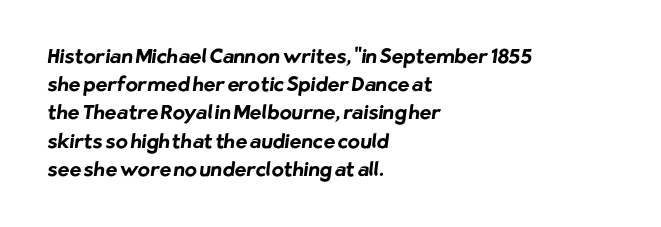
The image shows 20 px bold type; set left-aligned, normal line spacing (1.41x), normal letter spacing, not underlined.
